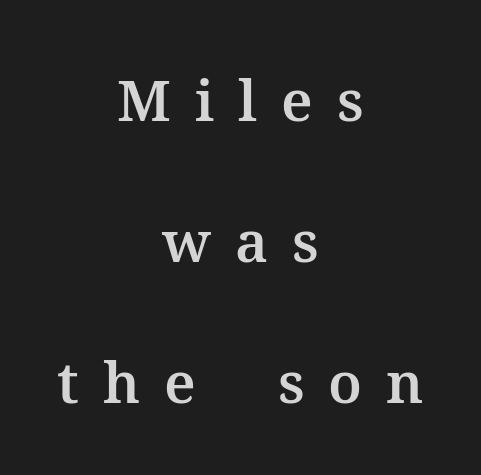
Q: Is the text italic (slanted)? A: No, it is upright.
Q: Is the typeface a serif or a sans-serif typeface? A: Serif.
Q: Is the text underlined? A: No.
Q: How is the paragraph aligned? A: Centered.
Q: Is the spacing between letters normal or unusually wide? A: Unusually wide.
Q: Is the spacing between lines tight, normal or loose? A: Loose.
Q: Width (condensed, normal, or wide)? A: Normal.
Q: Stroke contrast? A: Medium.
Q: x-height? A: Medium.
Q: Monospaced? A: No.
